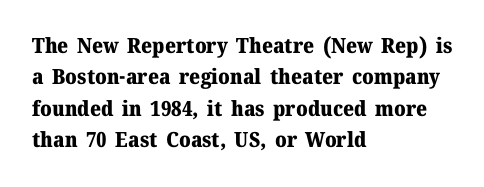
The image shows 21 px bold type, upright; set left-aligned, normal line spacing (1.5x), normal letter spacing, not underlined.
